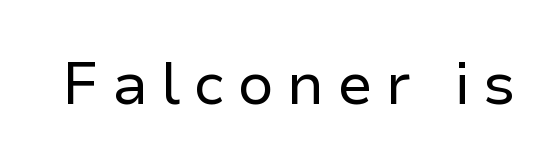
Quick note: not italic, upright. Decoration check: the copy has no underline. Grotesque or geometric, the face here clearly has no serifs. Is this a fixed-width face? No — the glyphs have proportional, varying widths.
